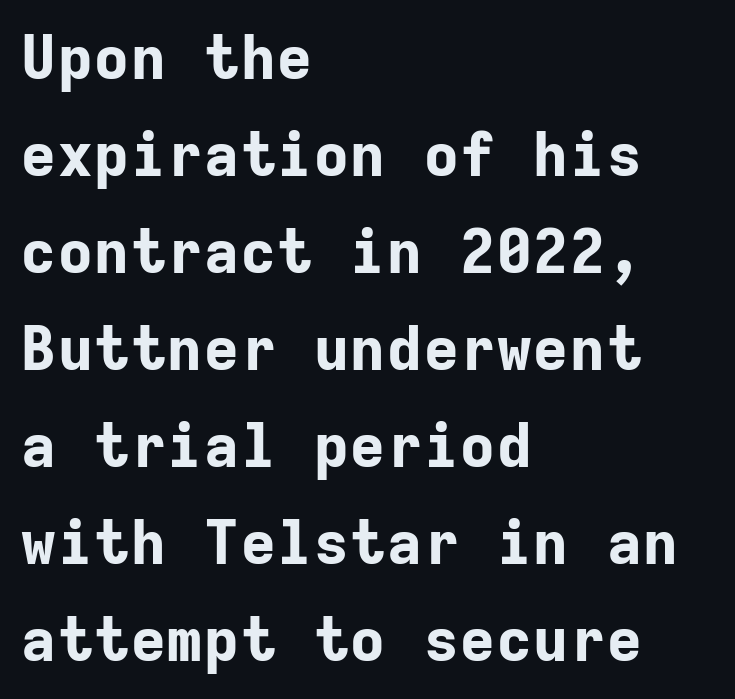
A typesetter would call this monospace, since all characters share one set width. Heavy, bold letterforms. One glance says typical: line gaps are just what's usual. The gap between lines stays unmarked. Serifs: no, the terminals of the letterforms are clean. This rendering leaves character spacing at its baseline value.
